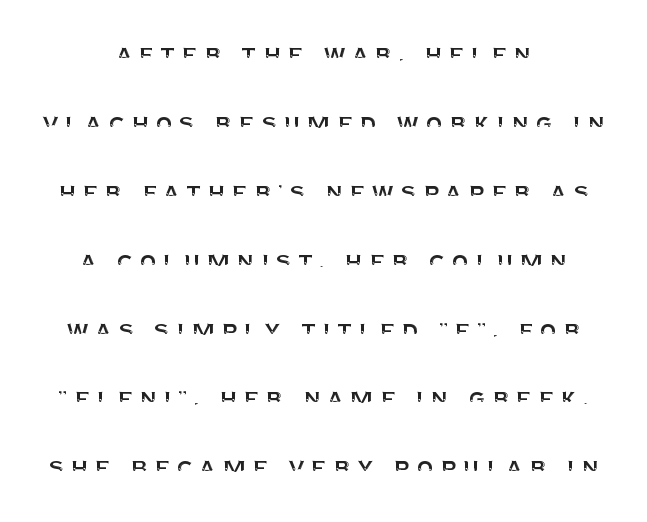
The image shows 28 px sans-serif type, upright; set centered, loose line spacing (2.46x), unusually wide letter spacing (+0.21 em), not underlined; medium stroke contrast and a large x-height.
